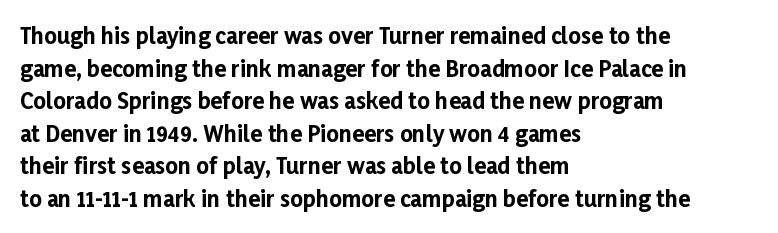
The letters stand straight up with perfectly vertical stems. Vertical spacing — default. Beneath every word, the page is bare. Typeset ragged right — the left edge is the straight one.
